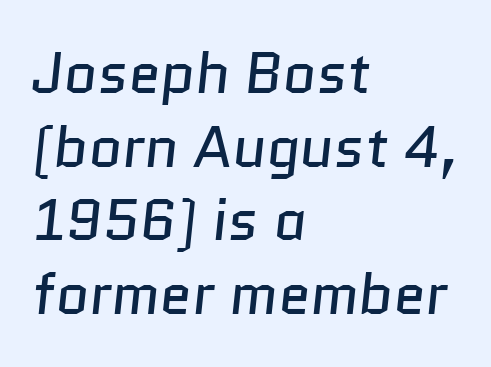
Q: Is the text bold? A: No.
Q: Is the typeface a serif or a sans-serif typeface? A: Sans-serif.
Q: Is the text underlined? A: No.
Q: How is the paragraph aligned? A: Left-aligned.
Q: Is the spacing between letters normal or unusually wide? A: Normal.
Q: Is the spacing between lines tight, normal or loose? A: Normal.
Q: Width (condensed, normal, or wide)? A: Normal.
Q: Stroke contrast? A: Low.
Q: x-height? A: Medium.
Q: Monospaced? A: No.
